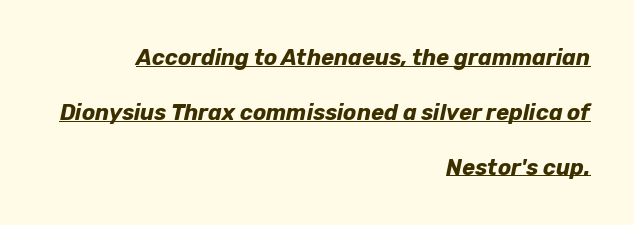
These words are printed bold, with thick strokes throughout. This rendering uses right alignment, leaving the left contour irregular. Successive baselines arrive slowly, with a big drop between each. This sample carries an underscore along the baseline area. The glyphs look as if they've been sheared to an angle.
